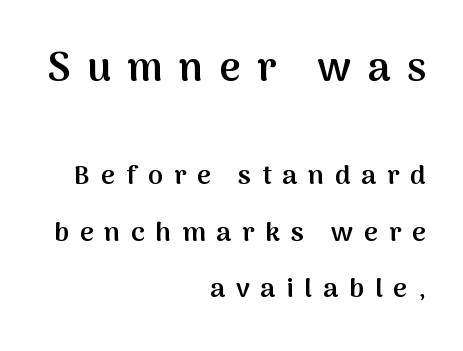
The image shows 41 px semibold sans-serif type, upright; set right-aligned, loose line spacing (2.09x), unusually wide letter spacing (+0.4 em), not underlined; the first (top) block is 1.52x larger; medium stroke contrast and a medium x-height.
